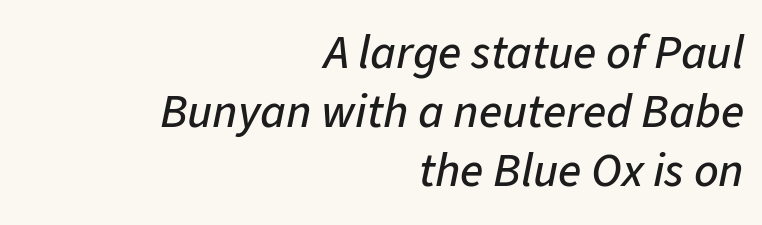
Is the type slanted? Yes — the strokes lean at a clear angle. Any mark beneath the type? The region is blank. Proportional: the letters do not fall into vertical columns. Glyph-to-glyph distance matches everyday printed text. In CSS terms this would be text-align: right.
